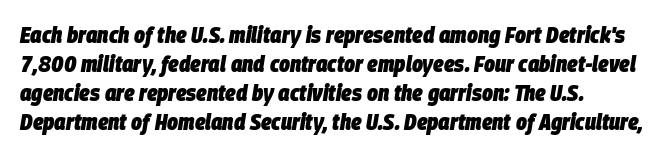
Heavy, bold letterforms. Whoever set this chose a conventional vertical rhythm. All the whitespace from short lines collects on the right. The glyphs look as if they've been sheared to an angle. Each word holds together tightly as a unit, with standard inter-letter gaps.
